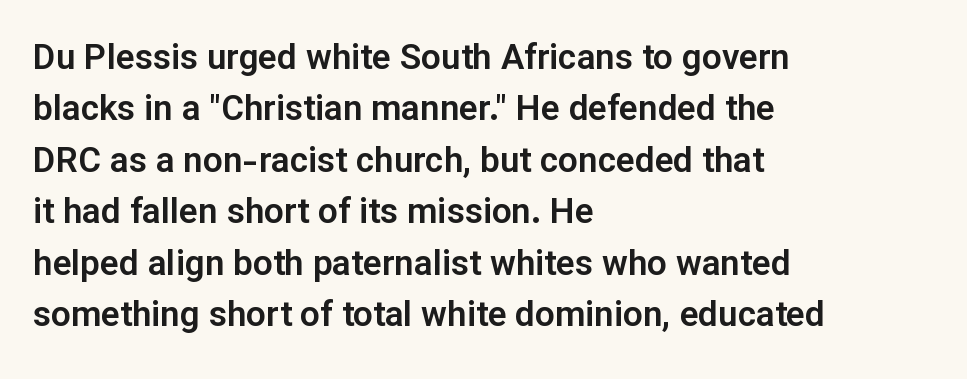
Q: Is the text italic (slanted)? A: No, it is upright.
Q: Is the typeface a serif or a sans-serif typeface? A: Sans-serif.
Q: Is the text underlined? A: No.
Q: How is the paragraph aligned? A: Left-aligned.
Q: Is the spacing between letters normal or unusually wide? A: Normal.
Q: Is the spacing between lines tight, normal or loose? A: Normal.
Q: Width (condensed, normal, or wide)? A: Normal.
Q: Stroke contrast? A: Low.
Q: x-height? A: Medium.
Q: Monospaced? A: No.
